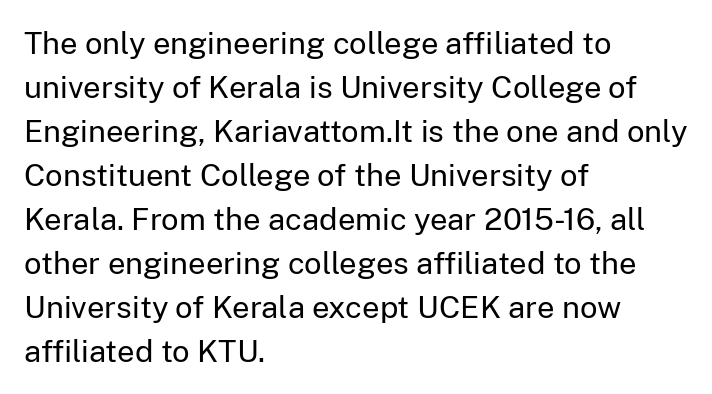
Q: Is the text bold? A: No.
Q: Is the text italic (slanted)? A: No, it is upright.
Q: Is the typeface a serif or a sans-serif typeface? A: Sans-serif.
Q: Is the text underlined? A: No.
Q: How is the paragraph aligned? A: Left-aligned.
Q: Is the spacing between letters normal or unusually wide? A: Normal.
Q: Is the spacing between lines tight, normal or loose? A: Normal.
Q: Width (condensed, normal, or wide)? A: Normal.
Q: Stroke contrast? A: Low.
Q: x-height? A: Medium.
Q: Monospaced? A: No.
